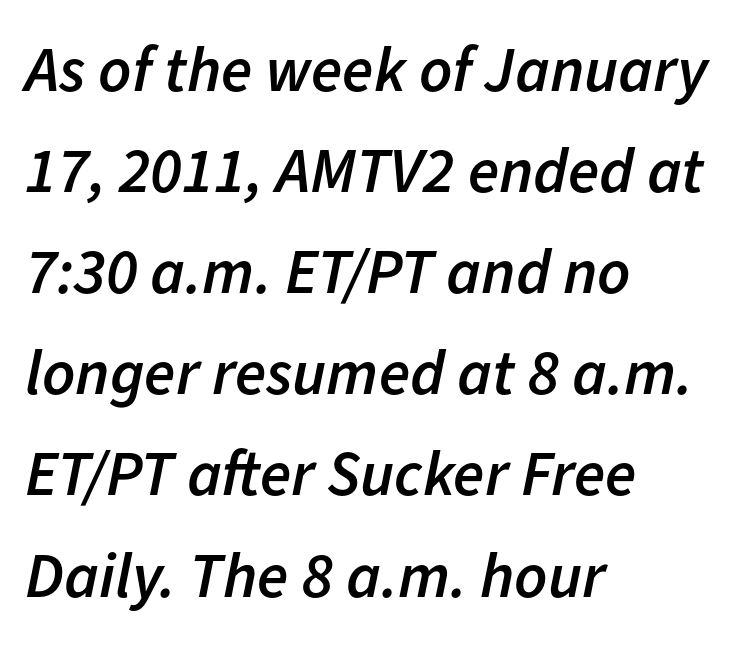
{"italic": "yes", "lean": "right", "slant_degrees": 11, "bold": "semi", "weight": "semibold", "width": "normal", "stroke_contrast": "low", "x_height": "medium", "monospaced": "no", "underline": "no", "align": "left", "line_spacing": "normal", "line_spacing_ratio": 1.58, "letter_spacing": "normal", "letter_spacing_em": 0.0, "glyph_px": 64}
